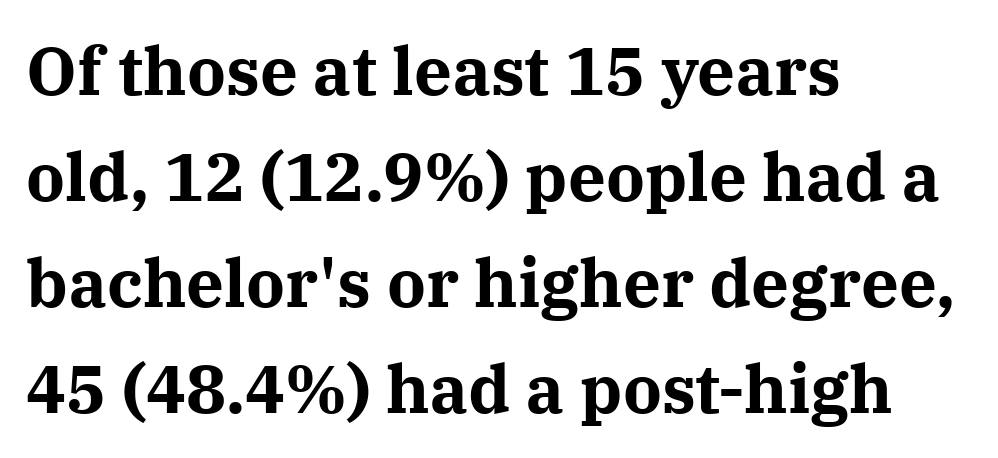
Heavy-handed strokes throughout: this text is bold. The face used here is proportionally spaced, like ordinary book or web type. The letterforms sit shoulder to shoulder at normal distance. A roman cut, with each character standing at attention. Any mark beneath the type? The region is blank. The designer went with a serif here, giving each stem small feet.
